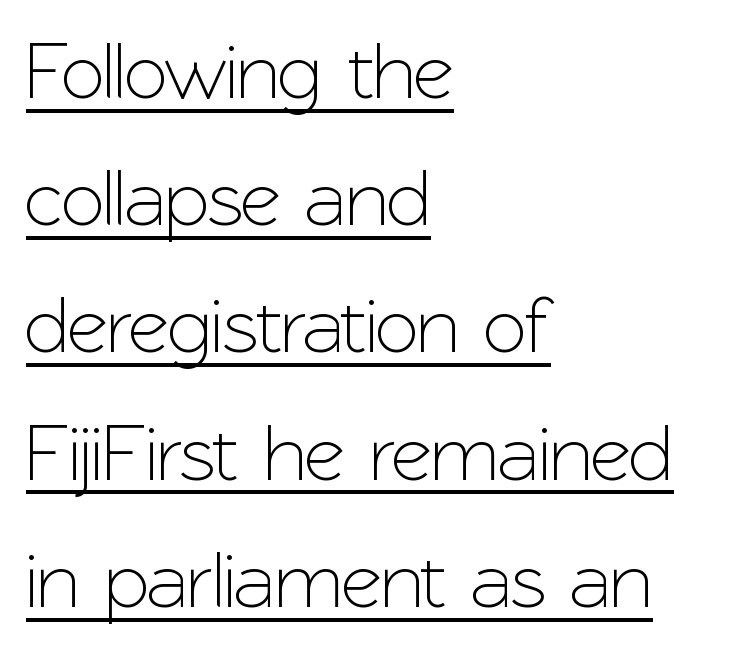
{"serif": "no", "italic": "no", "width": "normal", "stroke_contrast": "low", "x_height": "medium", "monospaced": "no", "underline": "yes", "align": "left", "line_spacing": "normal", "line_spacing_ratio": 1.59, "letter_spacing": "normal", "letter_spacing_em": 0.0, "glyph_px": 80}
